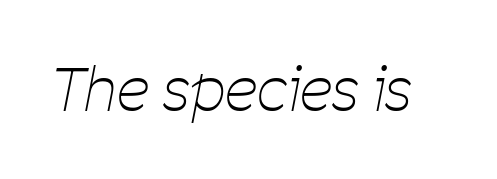
Q: Is the text bold? A: No.
Q: Is the text italic (slanted)? A: Yes, it leans right by about 11 degrees.
Q: Is the text underlined? A: No.
Q: Is the spacing between letters normal or unusually wide? A: Normal.
Q: Width (condensed, normal, or wide)? A: Condensed.
Q: Stroke contrast? A: Low.
Q: x-height? A: Medium.
Q: Monospaced? A: No.
